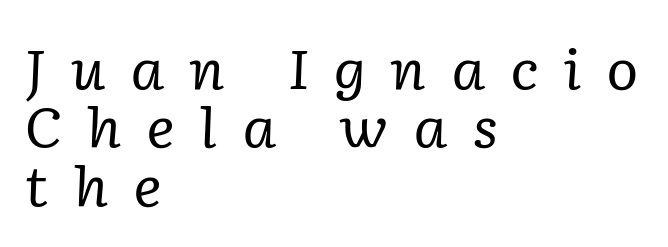
Q: Is the text bold? A: No.
Q: Is the text italic (slanted)? A: Yes, it leans right by about 2 degrees.
Q: Is the typeface a serif or a sans-serif typeface? A: Serif.
Q: Is the text underlined? A: No.
Q: How is the paragraph aligned? A: Left-aligned.
Q: Is the spacing between letters normal or unusually wide? A: Unusually wide.
Q: Is the spacing between lines tight, normal or loose? A: Tight.
Q: Width (condensed, normal, or wide)? A: Normal.
Q: Stroke contrast? A: Low.
Q: x-height? A: Medium.
Q: Monospaced? A: No.
